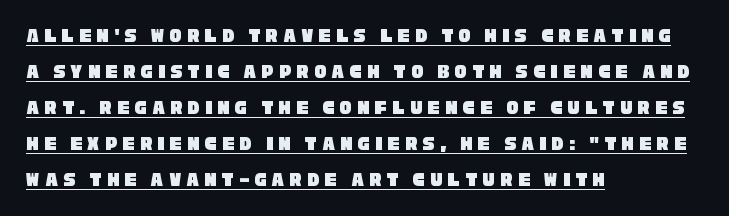
Q: Is the text underlined? A: Yes.
Q: How is the paragraph aligned? A: Left-aligned.
Q: Is the spacing between letters normal or unusually wide? A: Unusually wide.
